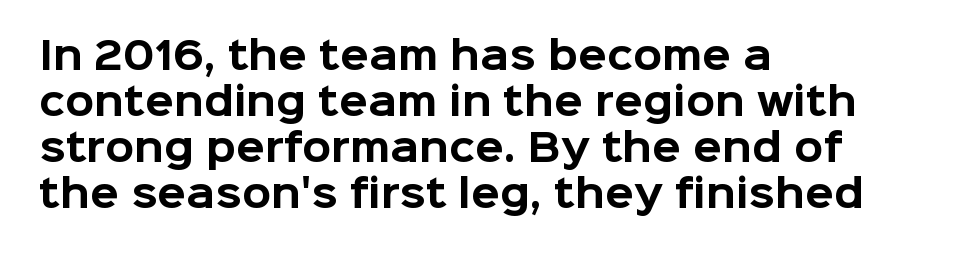
The image shows 38 px bold sans-serif type, upright; set left-aligned, line spacing 1.21x, normal letter spacing, not underlined; low stroke contrast and a medium x-height.
